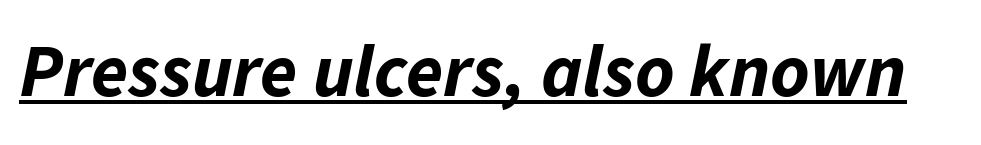
Q: Is the text bold? A: Yes.
Q: Is the text italic (slanted)? A: Yes, it leans right by about 11 degrees.
Q: Is the text underlined? A: Yes.
Q: Is the spacing between letters normal or unusually wide? A: Normal.
Q: Width (condensed, normal, or wide)? A: Normal.
Q: Stroke contrast? A: Low.
Q: x-height? A: Medium.
Q: Monospaced? A: No.
